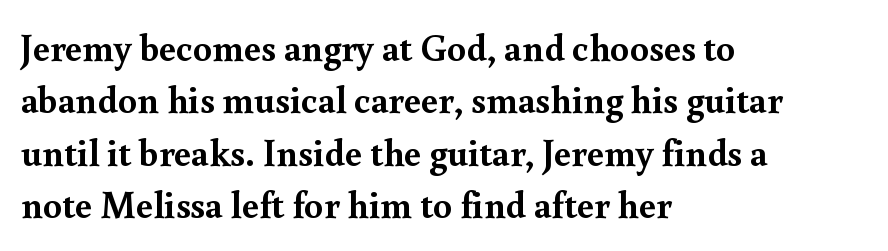
If you measured baseline to baseline, you'd find a middling distance. Teacher's note: observe the even left margin — that is flush-left alignment. Note the varied advance widths — an 'i' is clearly narrower than an 'm'. This rendering employs a face with finishing strokes, i.e., a serif. Between one letter and the next there's only the usual sliver of space. Each glyph is drawn with heavy, bold strokes.
